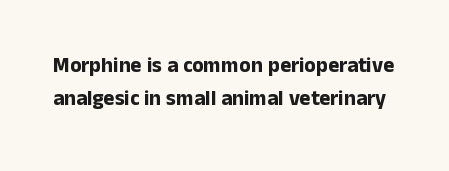
The area under the type is left untouched. This is the regular roman posture of the typeface. Each new line begins a customary step beneath the previous one. The letters are bold, with thick, heavy strokes. The horizontal fit of the characters is conventional and even.
